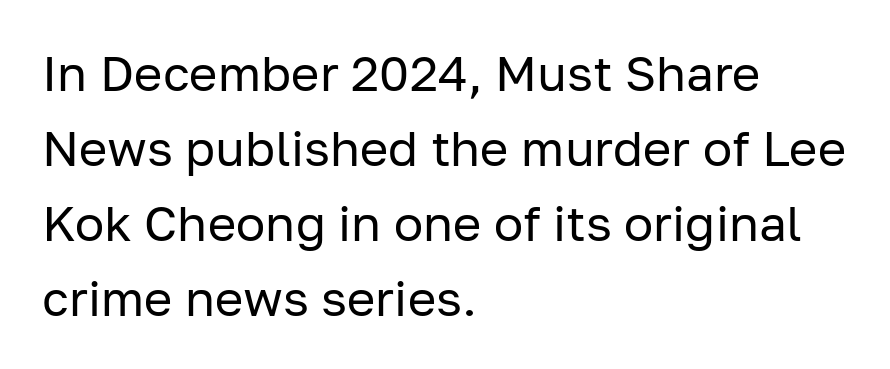
{"serif": "no", "italic": "no", "bold": "no", "weight": "regular", "width": "normal", "stroke_contrast": "low", "x_height": "medium", "monospaced": "no", "underline": "no", "align": "left", "line_spacing": "normal", "line_spacing_ratio": 1.53, "letter_spacing": "normal", "letter_spacing_em": 0.0, "glyph_px": 49}
